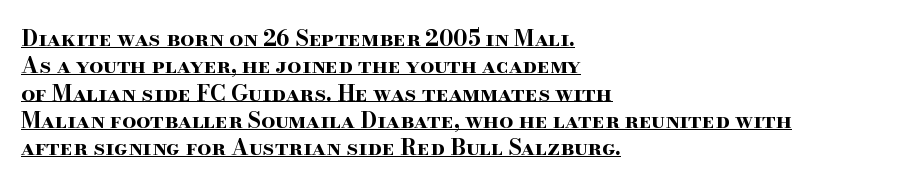
Q: Is the text bold? A: Yes.
Q: Is the text italic (slanted)? A: No, it is upright.
Q: Is the text underlined? A: Yes.
Q: How is the paragraph aligned? A: Left-aligned.
Q: Is the spacing between letters normal or unusually wide? A: Normal.
